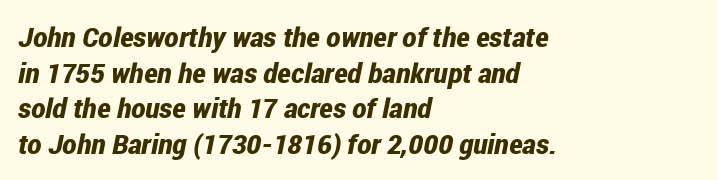
Compared with ordinary roman type, these characters are visibly tilted. Vertically, the passage feels balanced, rows spaced as you'd expect. If you drew a ruler down the left edge, every line would touch it. Typographic density is high because the face is bold. The specimen omits any rule beneath the text block's lines.
